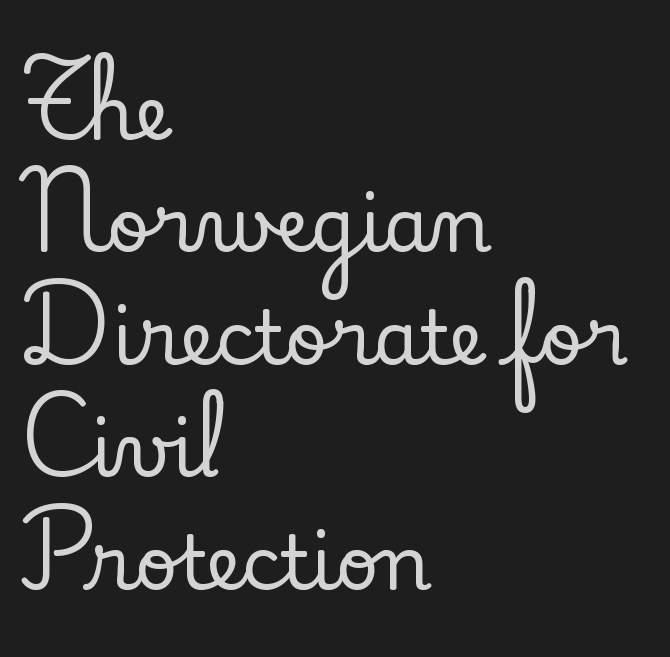
The image shows 75 px serif type, upright; set left-aligned, normal line spacing (1.5x), normal letter spacing, not underlined; low stroke contrast and a small x-height.
